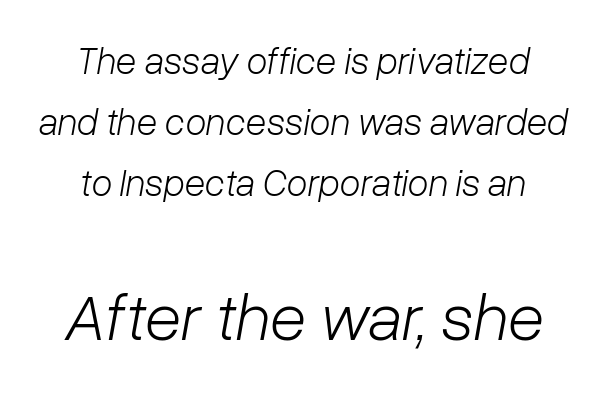
An italicized treatment has been applied to the whole sample. Check the space under the baseline: it is left empty. The letters in the lower block stand taller than those in the block above. A student would call this center alignment; a typographer would say set centered. This reads as an unemphasized weight, regular at the heaviest. The leading is moderate, giving the passage an even texture.
